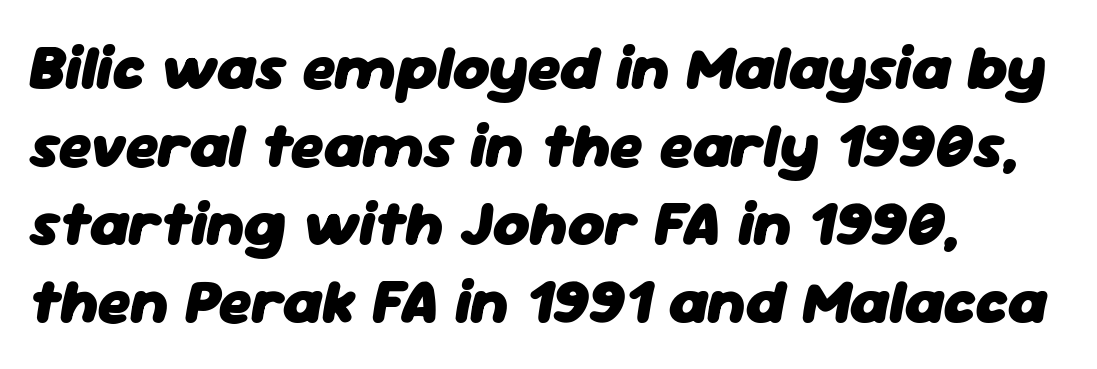
Lines of text with bare space underneath. Note the varied advance widths — an 'i' is clearly narrower than an 'm'. Nothing unusual about the tracking: characters are spaced as the font intends. Slanted lettering throughout.
